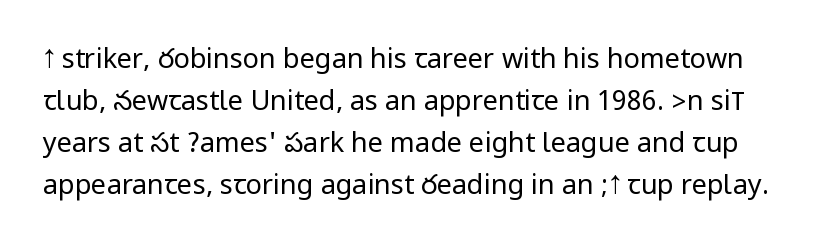
Q: Is the text bold? A: No.
Q: Is the text italic (slanted)? A: No, it is upright.
Q: Is the text underlined? A: No.
Q: Is the spacing between letters normal or unusually wide? A: Normal.
Q: Is the spacing between lines tight, normal or loose? A: Normal.
